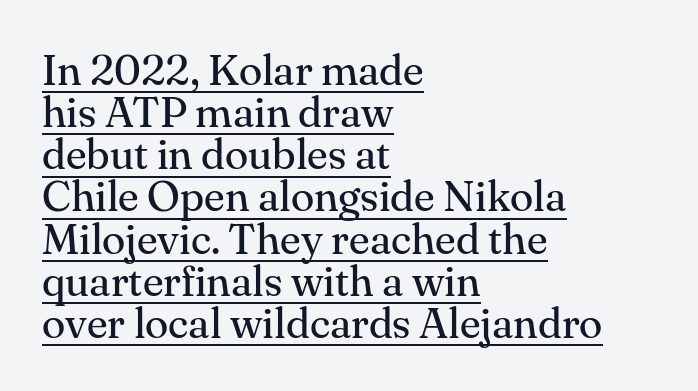
The image shows 43 px regular-weight serif type, upright; set left-aligned, tight line spacing (0.98x), normal letter spacing, underlined; medium stroke contrast and a small x-height.
